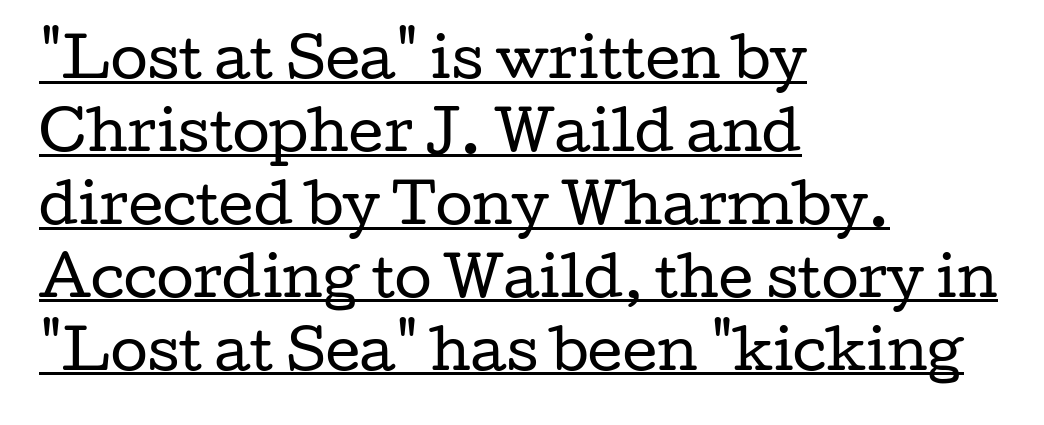
{"serif": "yes", "italic": "no", "bold": "no", "weight": "regular", "width": "wide", "stroke_contrast": "low", "x_height": "medium", "monospaced": "no", "underline": "yes", "align": "left", "line_spacing": "normal", "line_spacing_ratio": 1.35, "letter_spacing": "normal", "letter_spacing_em": 0.0, "glyph_px": 54}
